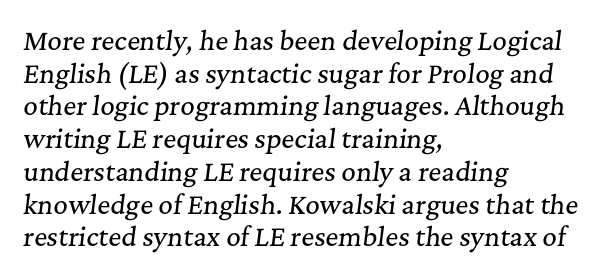
{"italic": "yes", "lean": "right", "slant_degrees": 7, "underline": "no", "align": "left", "line_spacing": "normal", "line_spacing_ratio": 1.31, "letter_spacing": "normal", "letter_spacing_em": 0.0, "glyph_px": 25}
